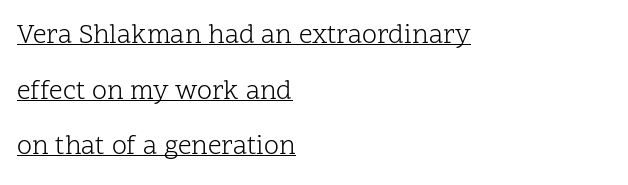
Q: Is the text bold? A: No.
Q: Is the text italic (slanted)? A: No, it is upright.
Q: Is the text underlined? A: Yes.
Q: How is the paragraph aligned? A: Left-aligned.
Q: Is the spacing between letters normal or unusually wide? A: Normal.
Q: Is the spacing between lines tight, normal or loose? A: Loose.
